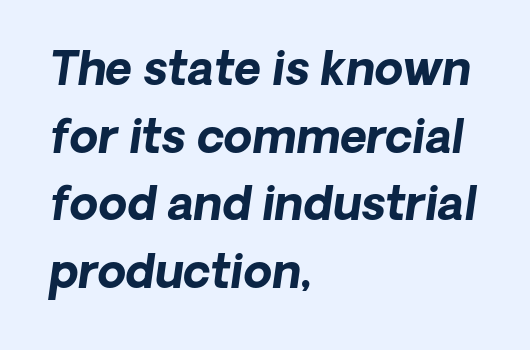
Observe the lean: these are italic letterforms. Here the designer chose a conventional face with non-uniform glyph widths. The foot of each line stays bare and open. Honestly, the letter spacing is just normal — you wouldn't notice it. The passage shown stacks its lines at a standard gap.
